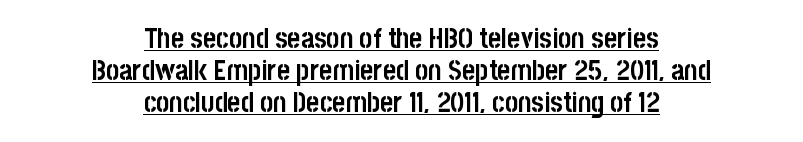
The image shows 28 px semibold, condensed sans-serif type, upright; set centered, tight line spacing (1.14x), normal letter spacing, underlined; low stroke contrast and a large x-height.
